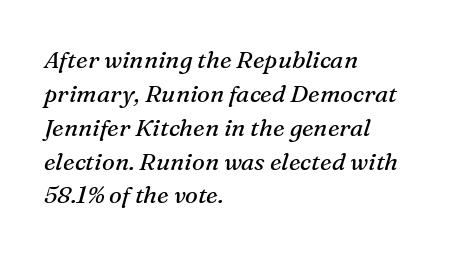
Q: Is the text bold? A: No.
Q: Is the text italic (slanted)? A: Yes, it leans right by about 16 degrees.
Q: Is the text underlined? A: No.
Q: How is the paragraph aligned? A: Left-aligned.
Q: Is the spacing between letters normal or unusually wide? A: Normal.
Q: Is the spacing between lines tight, normal or loose? A: Normal.
